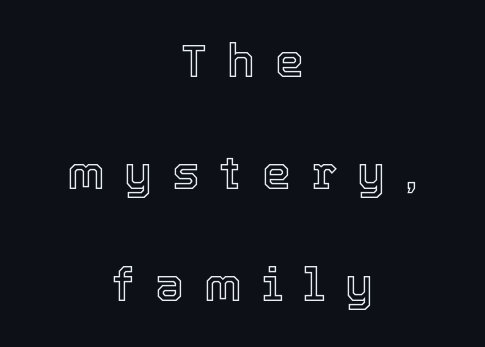
The image shows 46 px text type, upright; set centered, loose line spacing (2.44x), unusually wide letter spacing (+0.44 em), not underlined; a medium x-height.
